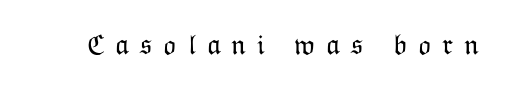
Heft: none added — not bold. This sample has the flowing, uneven cadence of proportional lettering. It's the straight-up-and-down kind of type. Nobody drew a line under any word here. Students, note that the glyphs here are deliberately spaced far apart.
